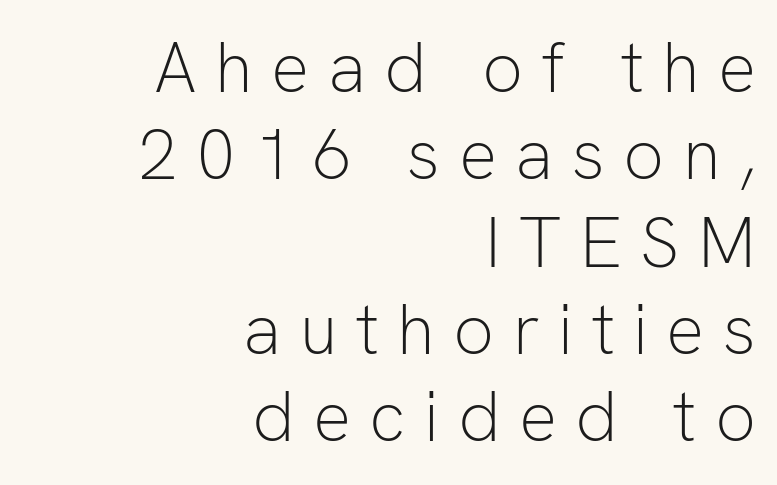
The image shows 71 px light sans-serif type, upright; set right-aligned, line spacing 1.23x, unusually wide letter spacing (+0.26 em), not underlined; low stroke contrast and a medium x-height.
